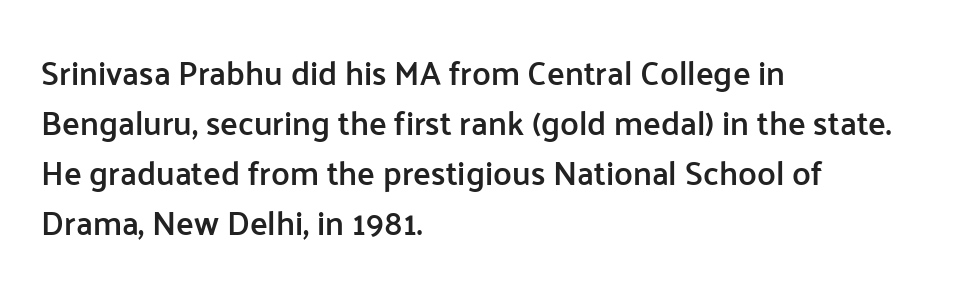
Looks like regular typesetting: each glyph gets only the width it needs. Normally led — the rows are evenly, conventionally spaced. Typographically, this falls in the sans-serif category. This is moderately heavy type, rendered in semibold. Ordinary non-slanted type is in use. The lines are quadded left.
